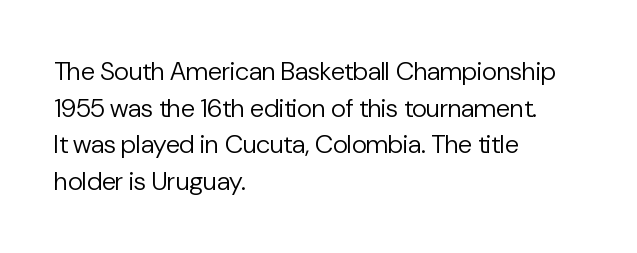
In CSS terms this would be text-align: left. The words here are not underlined. The font is comparable to plain body text, perhaps lighter. Every character sits straight up, as roman type does. The vertical gap from one line to the next is medium. Compared with typical body copy, the letter spacing here is the same.
